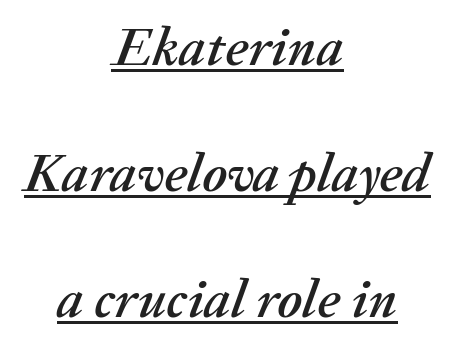
Between one letter and the next there's only the usual sliver of space. Typeset on center — no edge is straight. Caption: lettering with a line underneath. Looks like regular typesetting: each glyph gets only the width it needs.
